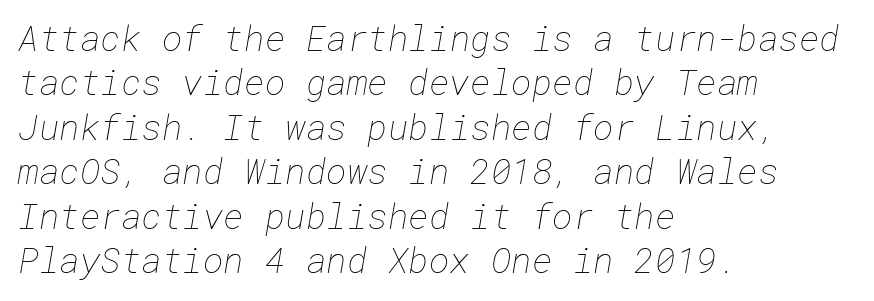
The image shows 35 px thin type; set left-aligned, normal line spacing (1.27x), normal letter spacing, not underlined; low stroke contrast and a medium x-height.
